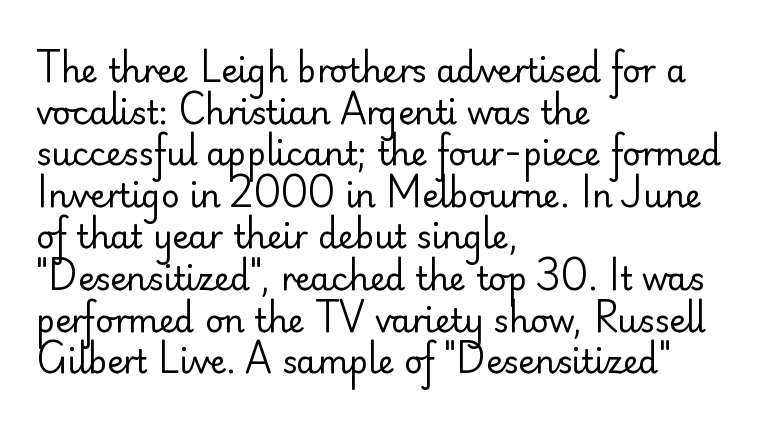
The paragraph shown leans on its left margin. The passage shown is not underscored anywhere. The line-height multiplier appears to be the usual default. You can tell from the bare stems that sans-serif type was used. Do the letters lean? They stand straight.
